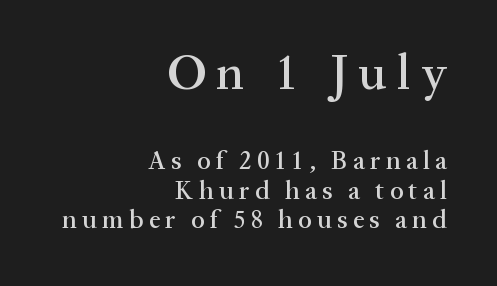
{"serif": "yes", "italic": "no", "width": "normal", "stroke_contrast": "medium", "x_height": "medium", "monospaced": "no", "underline": "no", "align": "right", "line_spacing": "tight", "line_spacing_ratio": 1.14, "letter_spacing": "wide", "letter_spacing_em": 0.2, "larger_block": "first", "size_ratio": 1.96, "glyph_px": 51}
